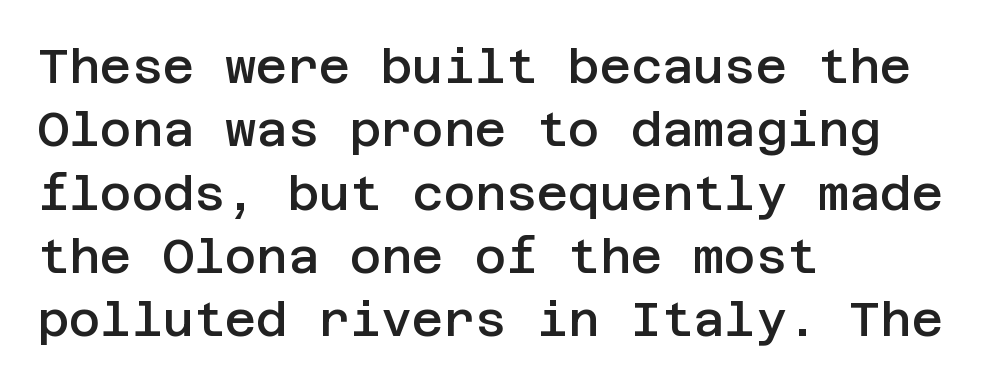
Q: Is the text bold? A: Semi-bold.
Q: Is the text italic (slanted)? A: No, it is upright.
Q: Is the typeface a serif or a sans-serif typeface? A: Sans-serif.
Q: Is the text underlined? A: No.
Q: How is the paragraph aligned? A: Left-aligned.
Q: Is the spacing between letters normal or unusually wide? A: Normal.
Q: Is the spacing between lines tight, normal or loose? A: Normal.
Q: Width (condensed, normal, or wide)? A: Normal.
Q: Stroke contrast? A: Low.
Q: x-height? A: Large.
